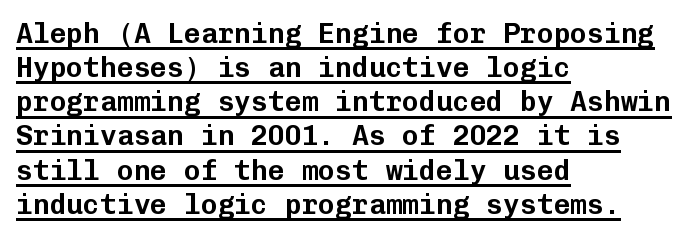
What stands out about the letter spacing? Nothing — it is the standard amount. Visually the block forms a straight wall on the left and a jagged coastline on the right. Every word sits above its own underline. Each letter, wide or thin by design, is forced into the same width here. I'd call this a sans setting — the letters go barefoot.
